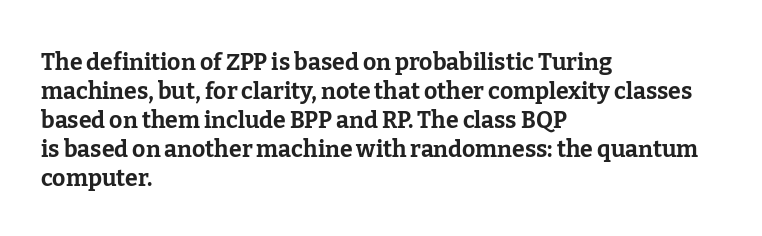
The image shows 23 px bold type, upright; set left-aligned, normal line spacing (1.26x), normal letter spacing, not underlined.
